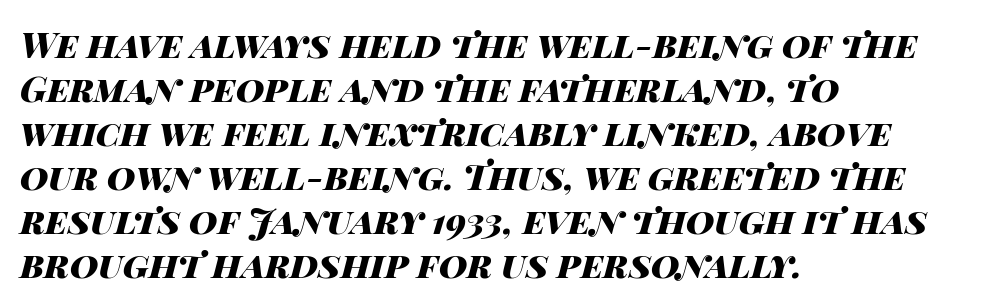
{"italic": "yes", "lean": "right", "slant_degrees": 14, "bold": "yes", "weight": "heavy", "width": "wide", "stroke_contrast": "high", "x_height": "large", "monospaced": "no", "underline": "no", "align": "left", "line_spacing": "normal", "line_spacing_ratio": 1.26, "letter_spacing": "normal", "letter_spacing_em": 0.0, "glyph_px": 35}
